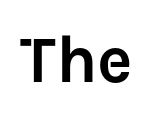
The image shows 67 px sans-serif type, upright; set normal letter spacing, not underlined; low stroke contrast and a medium x-height.
